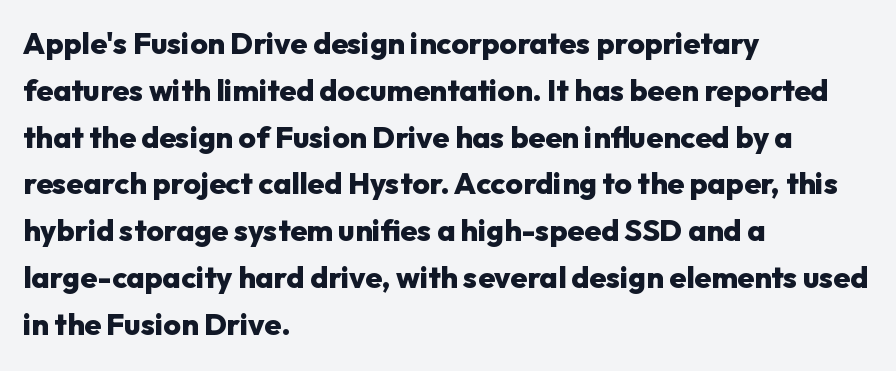
Q: Is the text bold? A: Yes.
Q: Is the text italic (slanted)? A: No, it is upright.
Q: Is the typeface a serif or a sans-serif typeface? A: Sans-serif.
Q: Is the text underlined? A: No.
Q: How is the paragraph aligned? A: Left-aligned.
Q: Is the spacing between letters normal or unusually wide? A: Normal.
Q: Is the spacing between lines tight, normal or loose? A: Normal.
Q: Width (condensed, normal, or wide)? A: Normal.
Q: Stroke contrast? A: Low.
Q: x-height? A: Medium.
Q: Monospaced? A: No.
